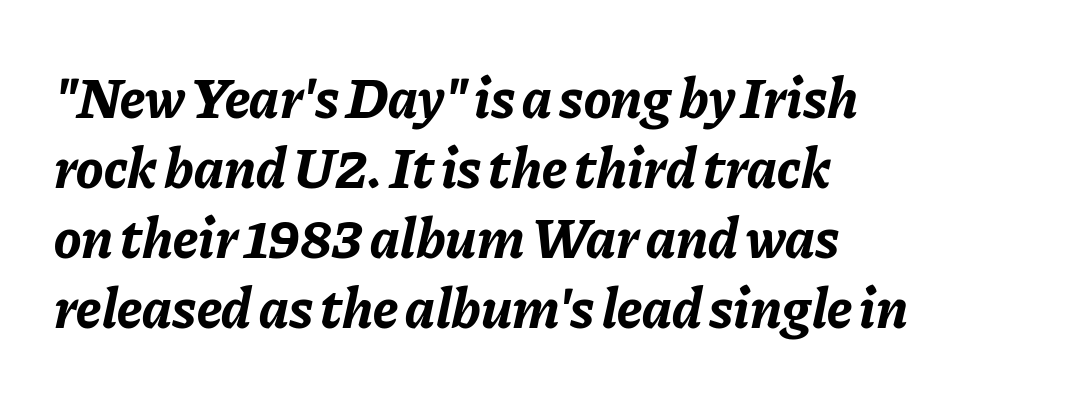
{"italic": "yes", "lean": "right", "slant_degrees": 11, "bold": "yes", "weight": "bold", "width": "normal", "stroke_contrast": "low", "x_height": "medium", "monospaced": "no", "underline": "no", "align": "left", "line_spacing_ratio": 1.23, "letter_spacing": "normal", "letter_spacing_em": 0.0, "glyph_px": 57}
